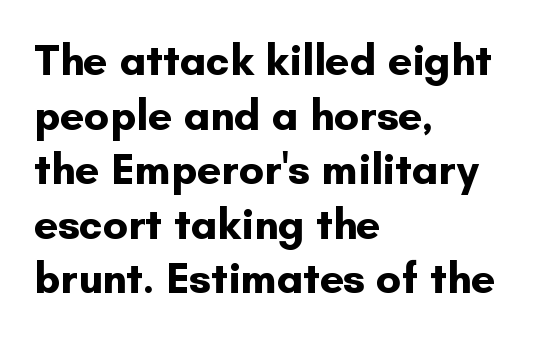
The image shows 43 px bold sans-serif type, upright; set left-aligned, normal line spacing (1.27x), normal letter spacing, not underlined; low stroke contrast and a small x-height.
